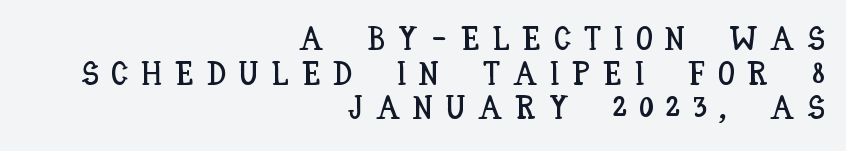
The image shows 33 px condensed type, upright; set right-aligned, tight line spacing (1.05x), unusually wide letter spacing (+0.39 em), not underlined; low stroke contrast and a large x-height.
